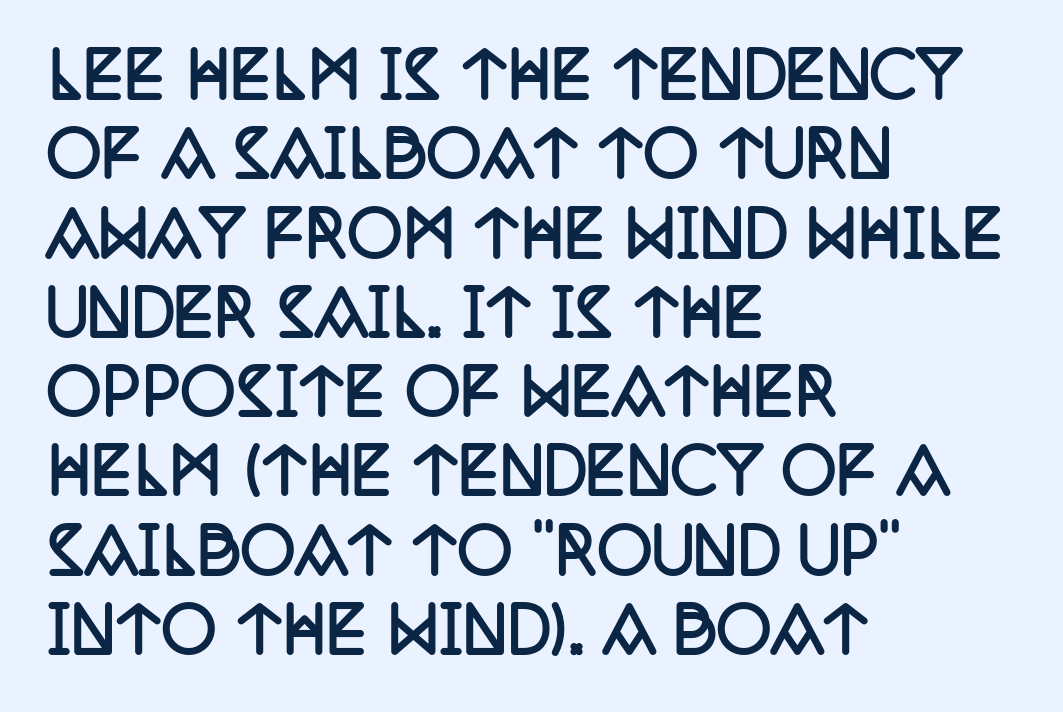
The image shows 61 px semibold, condensed serif type, upright; set left-aligned, normal line spacing (1.3x), normal letter spacing, not underlined; low stroke contrast and a large x-height.
